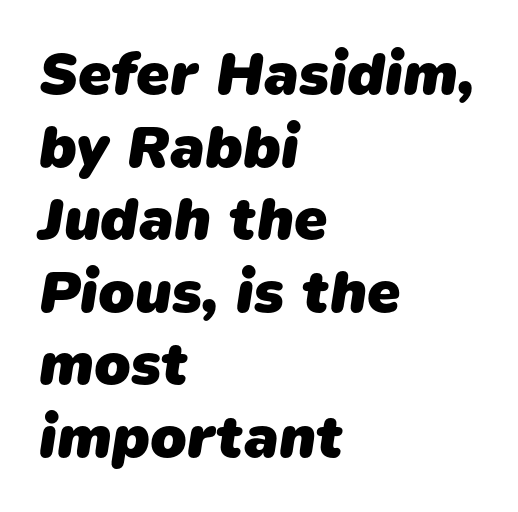
{"serif": "no", "bold": "yes", "weight": "heavy", "width": "normal", "stroke_contrast": "low", "x_height": "medium", "monospaced": "no", "underline": "no", "align": "left", "line_spacing_ratio": 1.21, "letter_spacing": "normal", "letter_spacing_em": 0.0, "glyph_px": 60}
